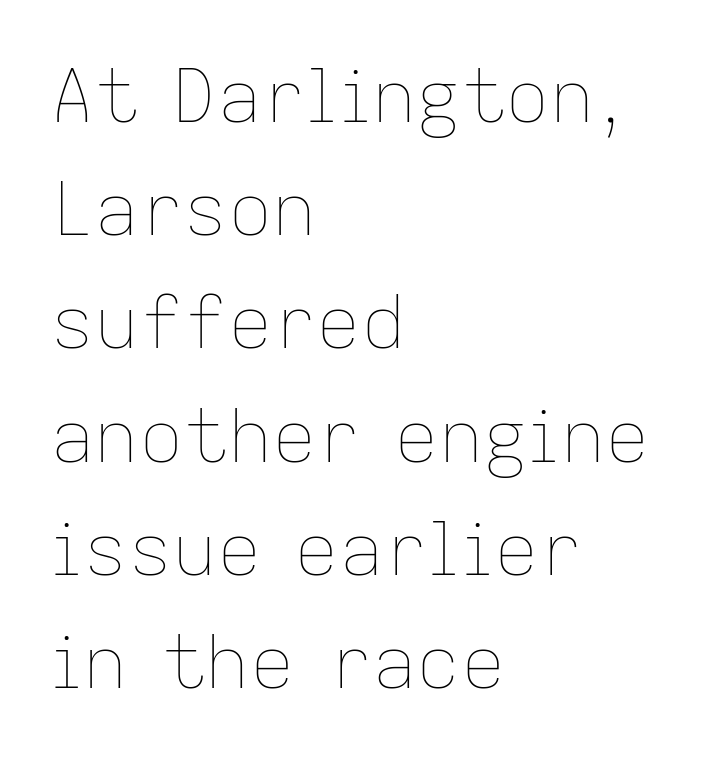
The image shows 74 px thin type, upright; set left-aligned, normal line spacing (1.53x), normal letter spacing, not underlined; low stroke contrast and a medium x-height.
